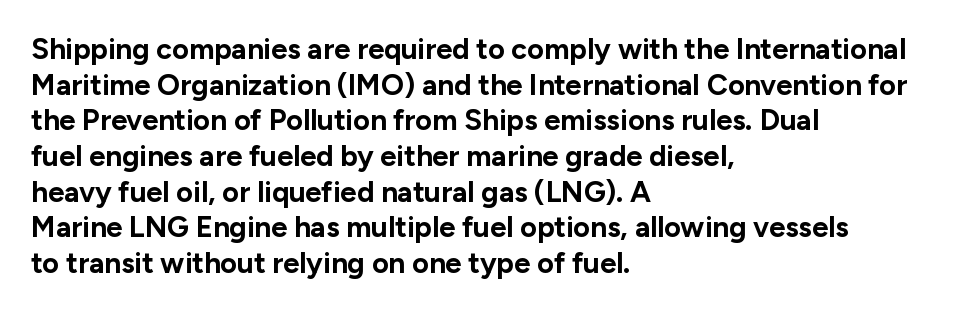
Q: Is the text bold? A: Yes.
Q: Is the text italic (slanted)? A: No, it is upright.
Q: Is the typeface a serif or a sans-serif typeface? A: Sans-serif.
Q: Is the text underlined? A: No.
Q: How is the paragraph aligned? A: Left-aligned.
Q: Is the spacing between letters normal or unusually wide? A: Normal.
Q: Width (condensed, normal, or wide)? A: Normal.
Q: Stroke contrast? A: Low.
Q: x-height? A: Medium.
Q: Monospaced? A: No.
